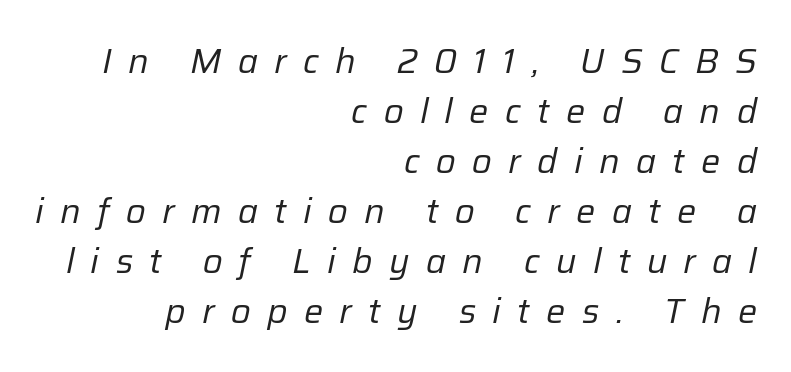
{"italic": "yes", "lean": "right", "slant_degrees": 12, "bold": "no", "weight": "regular", "width": "normal", "stroke_contrast": "low", "x_height": "medium", "monospaced": "no", "underline": "no", "align": "right", "line_spacing": "normal", "line_spacing_ratio": 1.47, "letter_spacing": "wide", "letter_spacing_em": 0.48, "glyph_px": 34}
